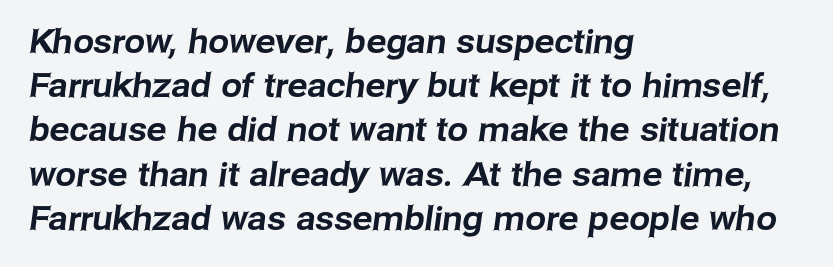
Note the varied advance widths — an 'i' is clearly narrower than an 'm'. The paragraph has a hard left edge and a soft right edge. To sum up the face: it is a sans, with no serifs. Nothing unusual about the tracking: characters are spaced as the font intends. A clean baseline with only descenders dipping below it.
